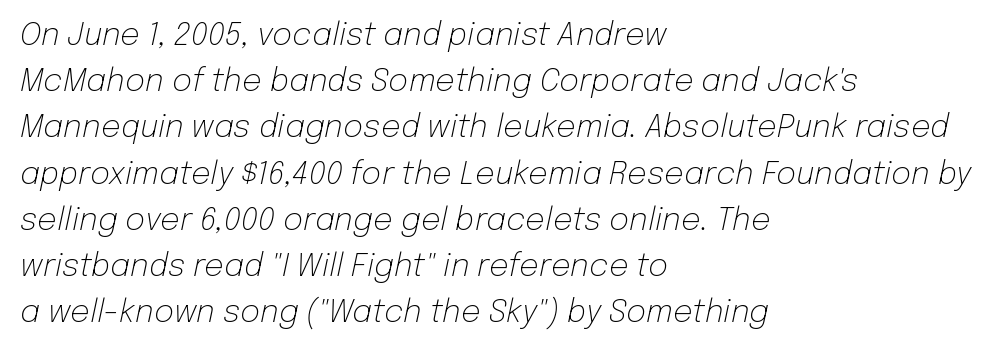
The vertical gap from one line to the next is medium. Between one letter and the next there's only the usual sliver of space. Think of a printed novel: that variable character pitch is what you see here. Quick note: italic. The passage is arranged the way most books set body copy — flush left.
